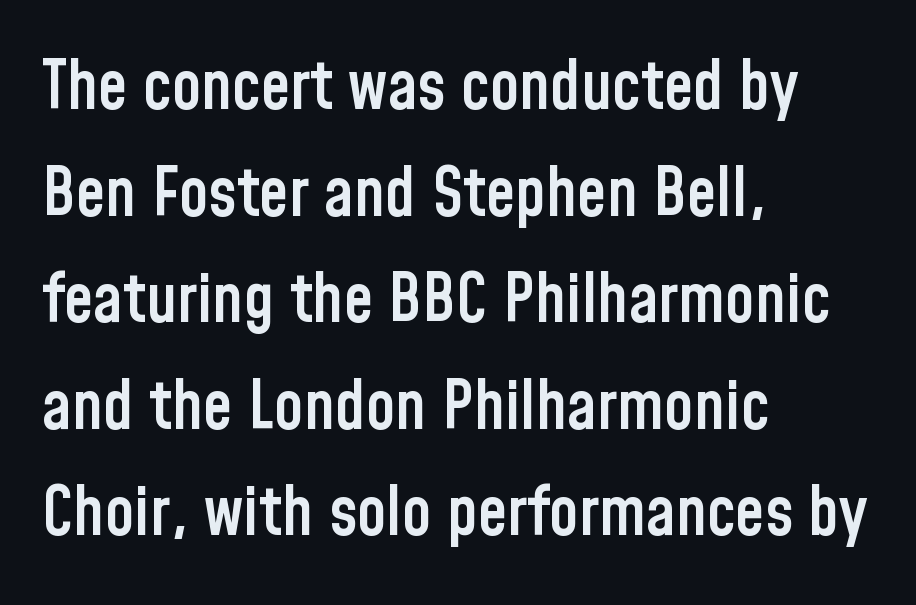
The image shows 67 px semibold, condensed sans-serif type, upright; set left-aligned, normal line spacing (1.59x), normal letter spacing, not underlined; low stroke contrast and a medium x-height.
